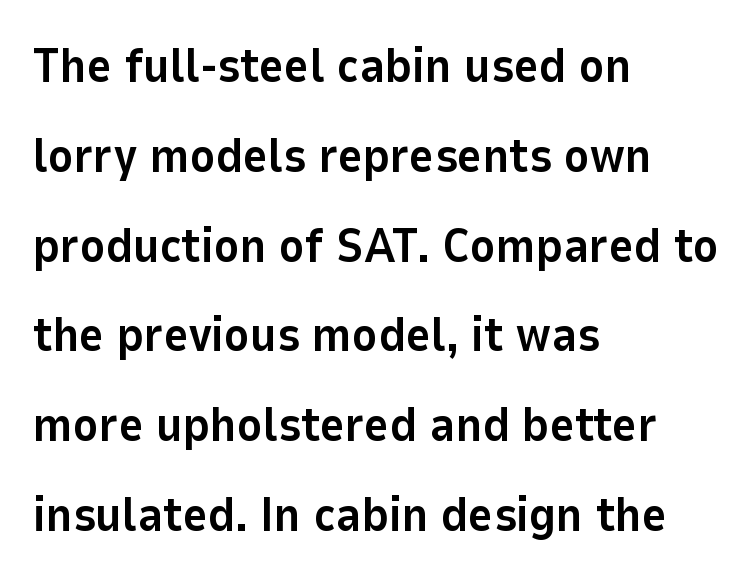
{"serif": "no", "italic": "no", "bold": "yes", "weight": "bold", "width": "normal", "stroke_contrast": "low", "x_height": "medium", "monospaced": "no", "underline": "no", "align": "left", "line_spacing_ratio": 1.87, "letter_spacing": "normal", "letter_spacing_em": 0.0, "glyph_px": 48}
